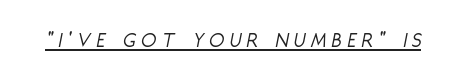
The image shows 22 px text type, italic (leaning right); set unusually wide letter spacing (+0.26 em), underlined.
